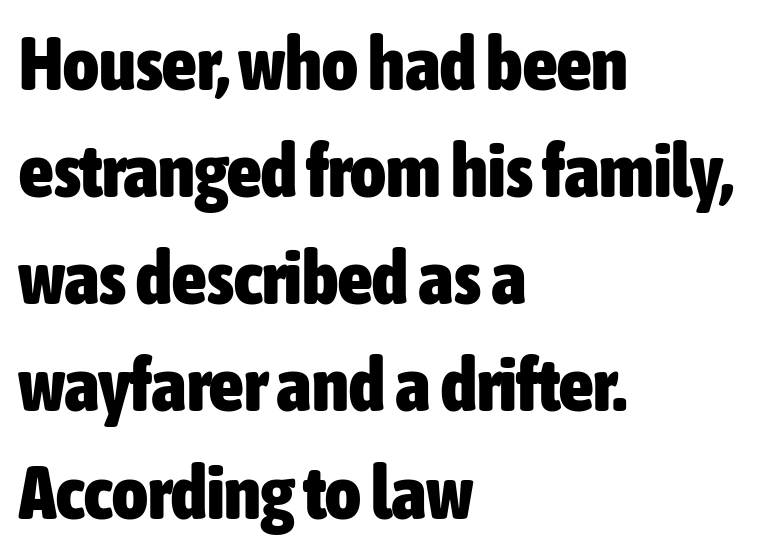
This sample is left-justified, so line endings fall wherever the words run out. Do the characters align in a grid? No, the font is proportional. Does extra space separate the letters? No, they use regular spacing. Beneath every word, the page is bare. Do the letters lean? They stand straight.
